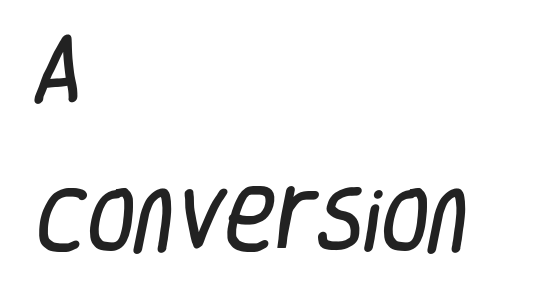
The image shows 70 px condensed sans-serif type; set left-aligned, loose line spacing (2.14x), normal letter spacing, not underlined; low stroke contrast and a large x-height.
